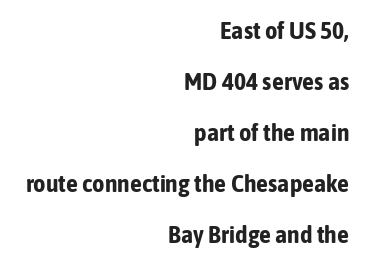
Its strokes are broad and dark, the hallmark of bold type. The letters stand straight up with perfectly vertical stems. Right-aligned paragraph, ragged on the left. Nothing unusual about the tracking: characters are spaced as the font intends.
